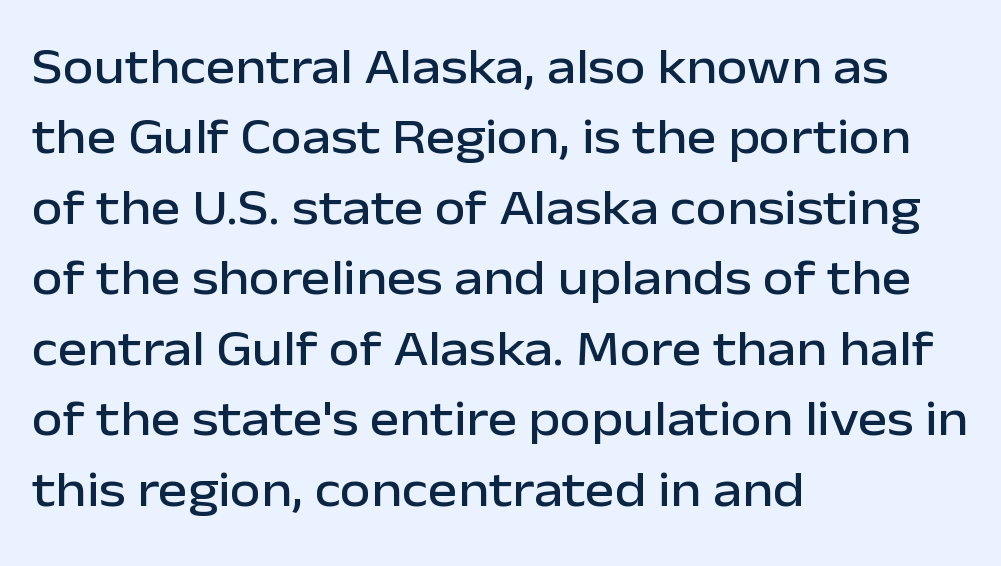
Spacing between characters is what you'd get straight out of the box. The paragraph has a hard left edge and a soft right edge. Observe the absence of serifs on each vertical stroke in this sample. Characters remain perfectly vertical along every line. Regular leading.
